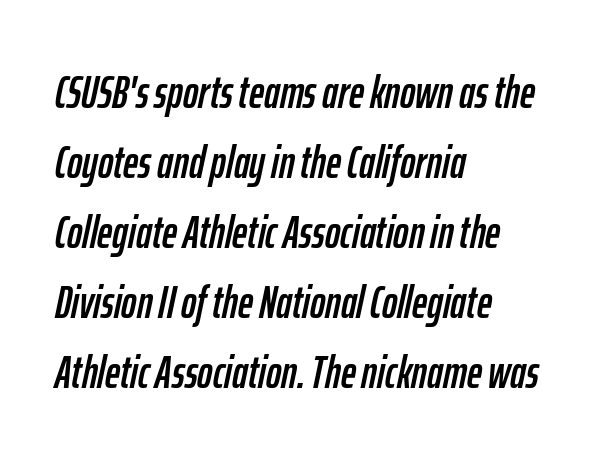
The image shows 46 px condensed type, italic (leaning right); set left-aligned, normal line spacing (1.52x), normal letter spacing, not underlined; low stroke contrast and a medium x-height.
